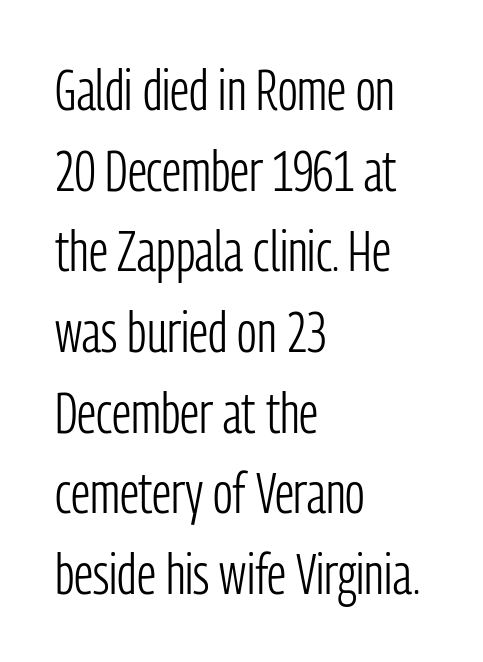
The image shows 56 px light, condensed sans-serif type, upright; set left-aligned, normal line spacing (1.44x), normal letter spacing, not underlined; low stroke contrast and a medium x-height.
